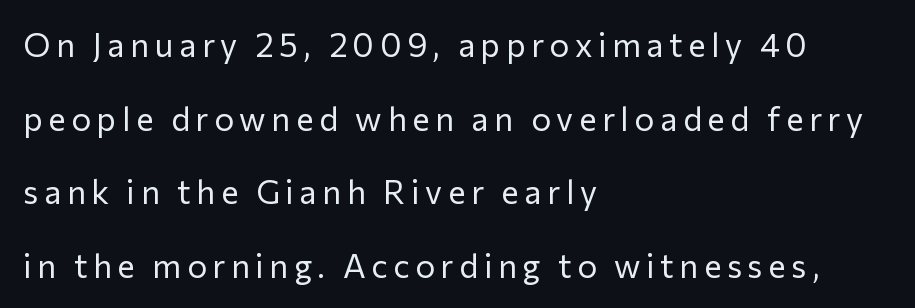
Q: Is the text bold? A: No.
Q: Is the text italic (slanted)? A: No, it is upright.
Q: Is the typeface a serif or a sans-serif typeface? A: Sans-serif.
Q: Is the text underlined? A: No.
Q: How is the paragraph aligned? A: Left-aligned.
Q: Is the spacing between lines tight, normal or loose? A: Loose.
Q: Width (condensed, normal, or wide)? A: Normal.
Q: Stroke contrast? A: Low.
Q: x-height? A: Medium.
Q: Monospaced? A: No.
